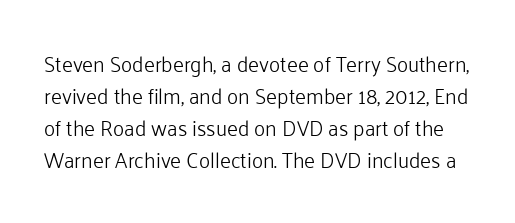
{"italic": "no", "bold": "no", "underline": "no", "line_spacing": "normal", "line_spacing_ratio": 1.52, "letter_spacing": "normal", "letter_spacing_em": 0.0, "glyph_px": 21}
